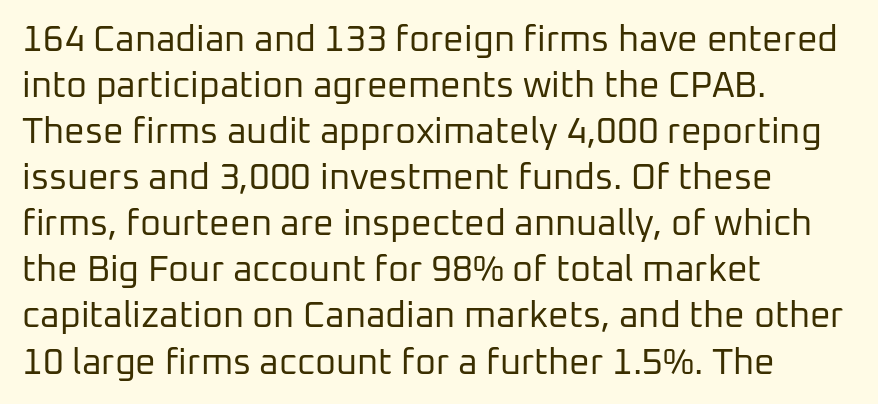
The space beneath each line is pristine and unruled. The vertical gap from one line to the next is medium. A typesetter would label this face a sans. In CSS terms this would be text-align: left. Compared with a typical body face, this is equally light or lighter still.
